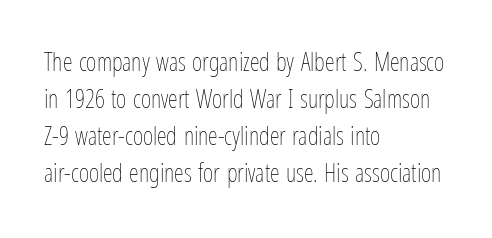
Q: Is the text bold? A: No.
Q: Is the text italic (slanted)? A: No, it is upright.
Q: Is the text underlined? A: No.
Q: How is the paragraph aligned? A: Left-aligned.
Q: Is the spacing between letters normal or unusually wide? A: Normal.
Q: Is the spacing between lines tight, normal or loose? A: Normal.
